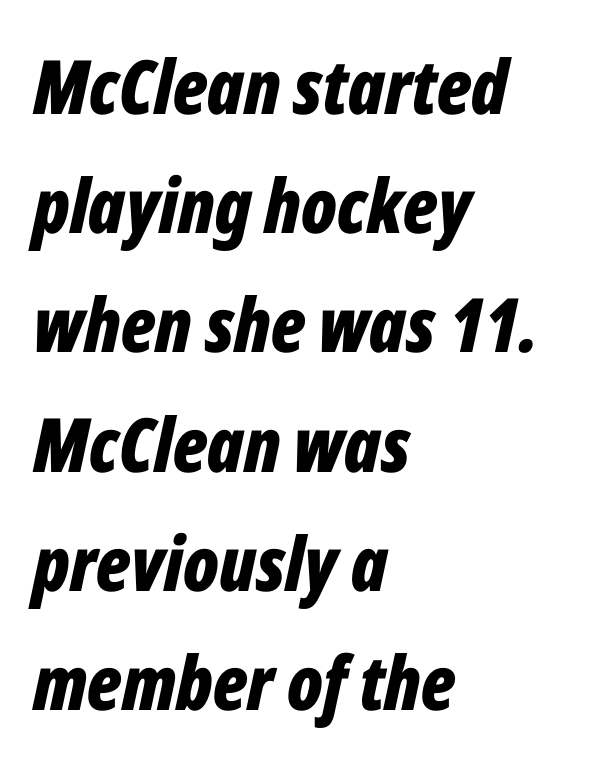
Q: Is the text bold? A: Yes.
Q: Is the text italic (slanted)? A: Yes, it leans right by about 12 degrees.
Q: Is the text underlined? A: No.
Q: How is the paragraph aligned? A: Left-aligned.
Q: Is the spacing between letters normal or unusually wide? A: Normal.
Q: Is the spacing between lines tight, normal or loose? A: Normal.
Q: Width (condensed, normal, or wide)? A: Condensed.
Q: Stroke contrast? A: Low.
Q: x-height? A: Medium.
Q: Monospaced? A: No.
